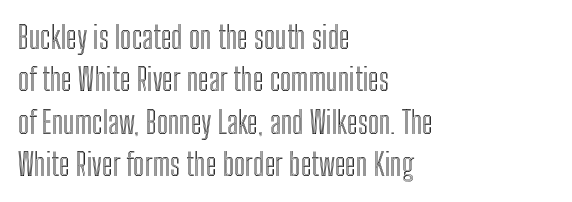
Q: Is the text italic (slanted)? A: No, it is upright.
Q: Is the text underlined? A: No.
Q: How is the paragraph aligned? A: Left-aligned.
Q: Is the spacing between letters normal or unusually wide? A: Normal.
Q: Is the spacing between lines tight, normal or loose? A: Normal.
Q: Width (condensed, normal, or wide)? A: Condensed.
Q: x-height? A: Medium.
Q: Monospaced? A: No.
